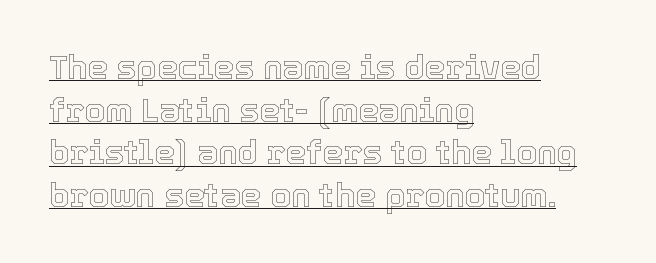
{"italic": "no", "width": "normal", "x_height": "medium", "monospaced": "no", "underline": "yes", "align": "left", "line_spacing": "normal", "line_spacing_ratio": 1.29, "letter_spacing": "normal", "letter_spacing_em": 0.0, "glyph_px": 33}
